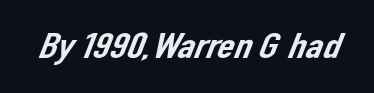
The image shows 38 px sans-serif type; set normal letter spacing, not underlined; low stroke contrast and a medium x-height.
